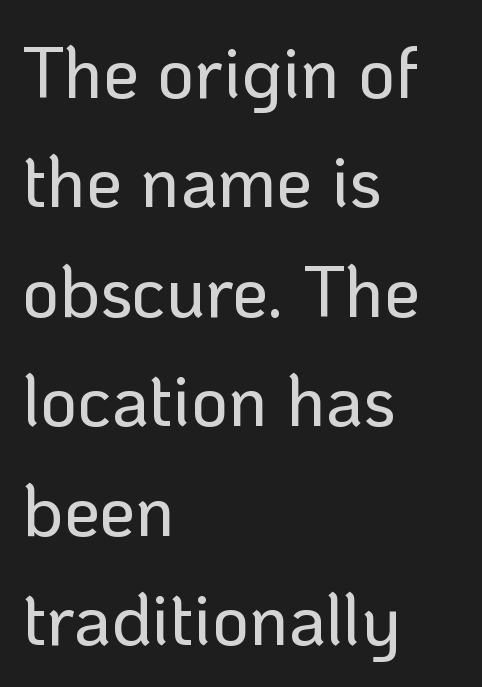
The image shows 72 px sans-serif type, upright; set left-aligned, normal line spacing (1.52x), normal letter spacing, not underlined; low stroke contrast and a medium x-height.
